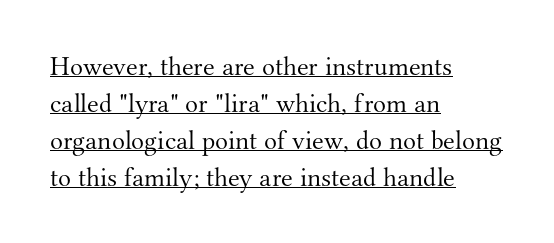
Q: Is the text bold? A: No.
Q: Is the text italic (slanted)? A: No, it is upright.
Q: Is the text underlined? A: Yes.
Q: How is the paragraph aligned? A: Left-aligned.
Q: Is the spacing between letters normal or unusually wide? A: Normal.
Q: Is the spacing between lines tight, normal or loose? A: Normal.
